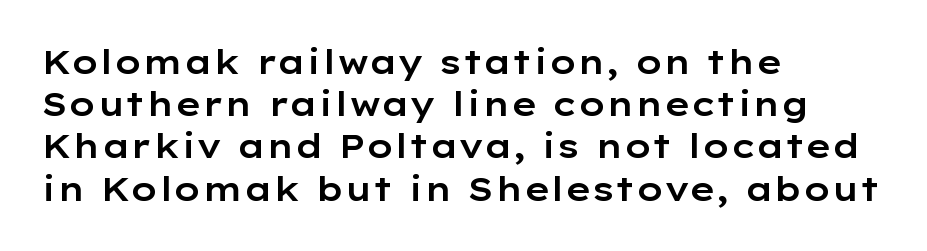
{"serif": "no", "italic": "no", "width": "wide", "stroke_contrast": "low", "x_height": "medium", "monospaced": "no", "underline": "no", "align": "left", "line_spacing": "normal", "line_spacing_ratio": 1.28, "letter_spacing": "normal", "letter_spacing_em": 0.0, "glyph_px": 33}
